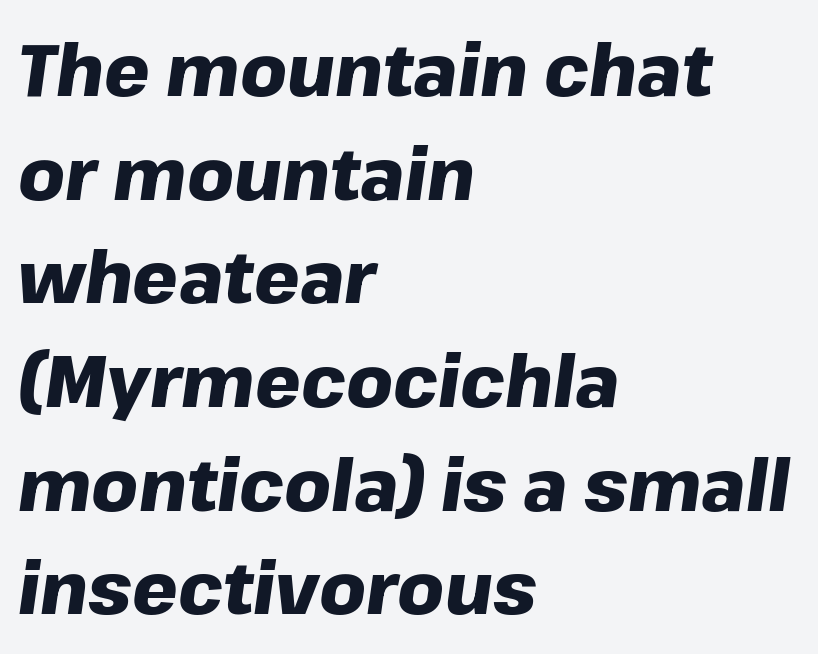
Q: Is the text bold? A: Yes.
Q: Is the text italic (slanted)? A: Yes, it leans right by about 8 degrees.
Q: Is the text underlined? A: No.
Q: How is the paragraph aligned? A: Left-aligned.
Q: Is the spacing between letters normal or unusually wide? A: Normal.
Q: Is the spacing between lines tight, normal or loose? A: Normal.
Q: Width (condensed, normal, or wide)? A: Normal.
Q: Stroke contrast? A: Low.
Q: x-height? A: Medium.
Q: Monospaced? A: No.
